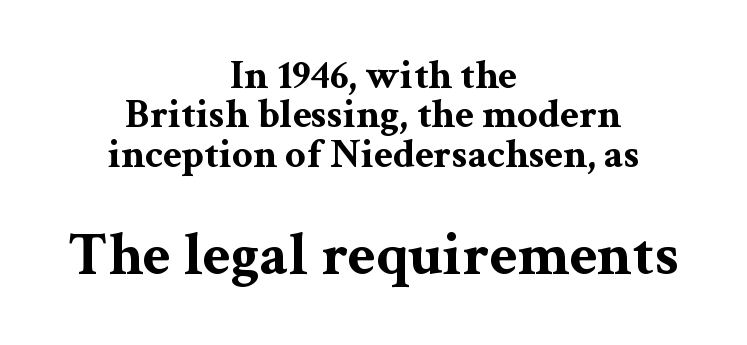
The image shows 61 px bold, wide serif type, upright; set centered, tight line spacing (0.96x), normal letter spacing, not underlined; the second (bottom) block is 1.49x larger; medium stroke contrast and a medium x-height.
